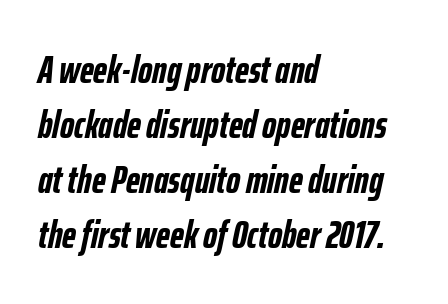
Q: Is the text bold? A: Yes.
Q: Is the text italic (slanted)? A: Yes, it leans right by about 12 degrees.
Q: Is the text underlined? A: No.
Q: How is the paragraph aligned? A: Left-aligned.
Q: Is the spacing between letters normal or unusually wide? A: Normal.
Q: Is the spacing between lines tight, normal or loose? A: Normal.
Q: Width (condensed, normal, or wide)? A: Condensed.
Q: Stroke contrast? A: Low.
Q: x-height? A: Medium.
Q: Monospaced? A: No.
